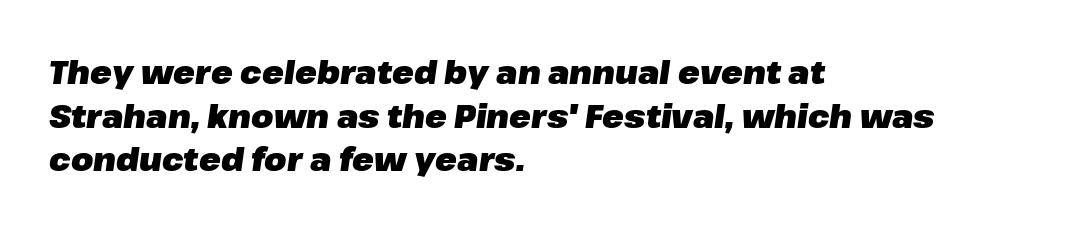
Q: Is the text bold? A: Yes.
Q: Is the text italic (slanted)? A: Yes, it leans right by about 8 degrees.
Q: Is the text underlined? A: No.
Q: How is the paragraph aligned? A: Left-aligned.
Q: Is the spacing between letters normal or unusually wide? A: Normal.
Q: Is the spacing between lines tight, normal or loose? A: Normal.
Q: Width (condensed, normal, or wide)? A: Normal.
Q: Stroke contrast? A: Low.
Q: x-height? A: Medium.
Q: Monospaced? A: No.
